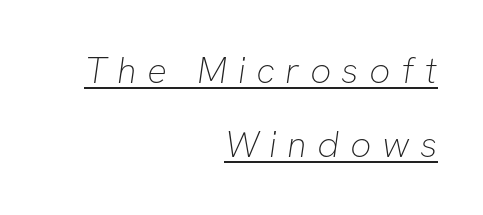
Q: Is the text bold? A: No.
Q: Is the typeface a serif or a sans-serif typeface? A: Sans-serif.
Q: Is the text underlined? A: Yes.
Q: How is the paragraph aligned? A: Right-aligned.
Q: Is the spacing between letters normal or unusually wide? A: Unusually wide.
Q: Is the spacing between lines tight, normal or loose? A: Loose.
Q: Width (condensed, normal, or wide)? A: Normal.
Q: Stroke contrast? A: Low.
Q: x-height? A: Medium.
Q: Monospaced? A: No.
